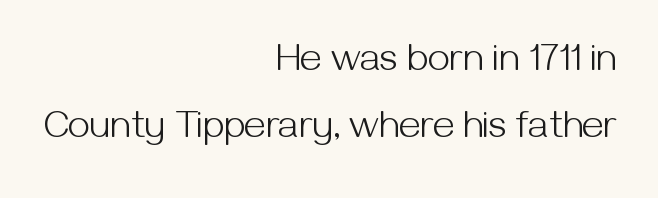
The image shows 39 px light sans-serif type, upright; set right-aligned, line spacing 1.71x, normal letter spacing, not underlined; medium stroke contrast and a medium x-height.
